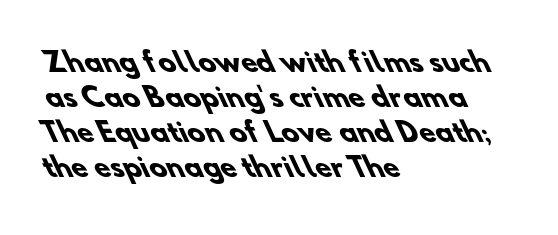
Honestly, there is no underline to notice here at all. Every letter is thick-stroked: bold, no question. Horizontal bands of white between lines are of average thickness. The typesetter chose a ragged-right arrangement here. Honestly, the letter spacing is just normal — you wouldn't notice it.
